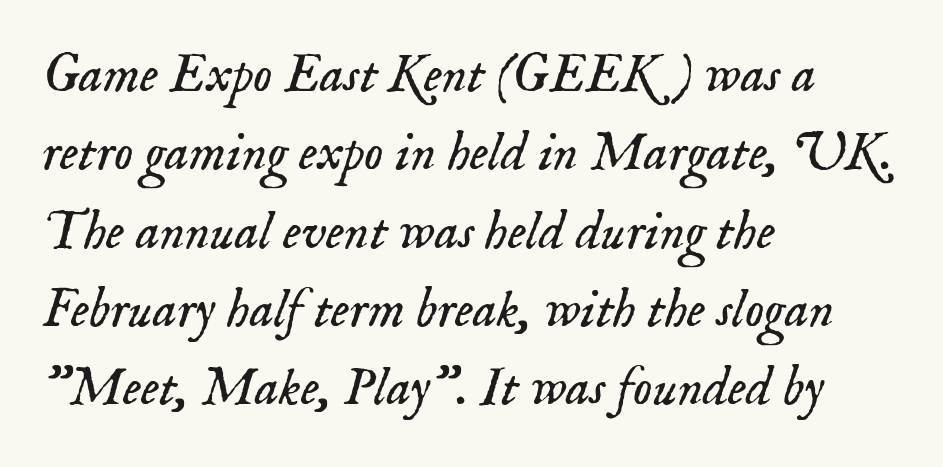
Q: Is the text bold? A: No.
Q: Is the text italic (slanted)? A: Yes, it leans right by about 18 degrees.
Q: Is the typeface a serif or a sans-serif typeface? A: Serif.
Q: Is the text underlined? A: No.
Q: How is the paragraph aligned? A: Left-aligned.
Q: Is the spacing between letters normal or unusually wide? A: Normal.
Q: Is the spacing between lines tight, normal or loose? A: Normal.
Q: Width (condensed, normal, or wide)? A: Normal.
Q: Stroke contrast? A: Low.
Q: x-height? A: Small.
Q: Monospaced? A: No.
